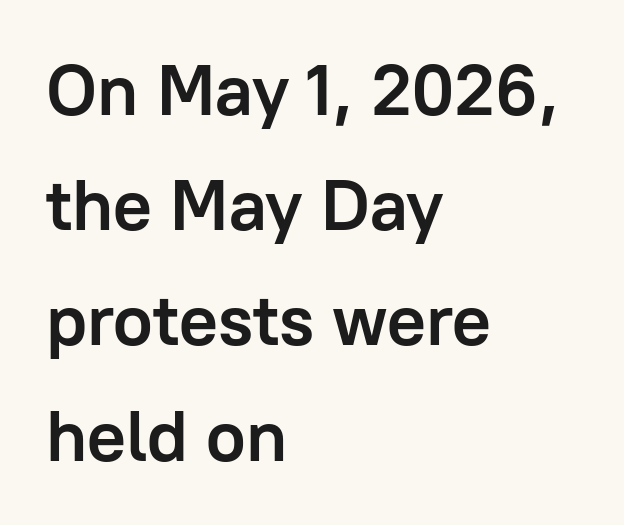
The image shows 72 px semibold sans-serif type, upright; set left-aligned, normal line spacing (1.6x), normal letter spacing, not underlined; low stroke contrast and a medium x-height.
